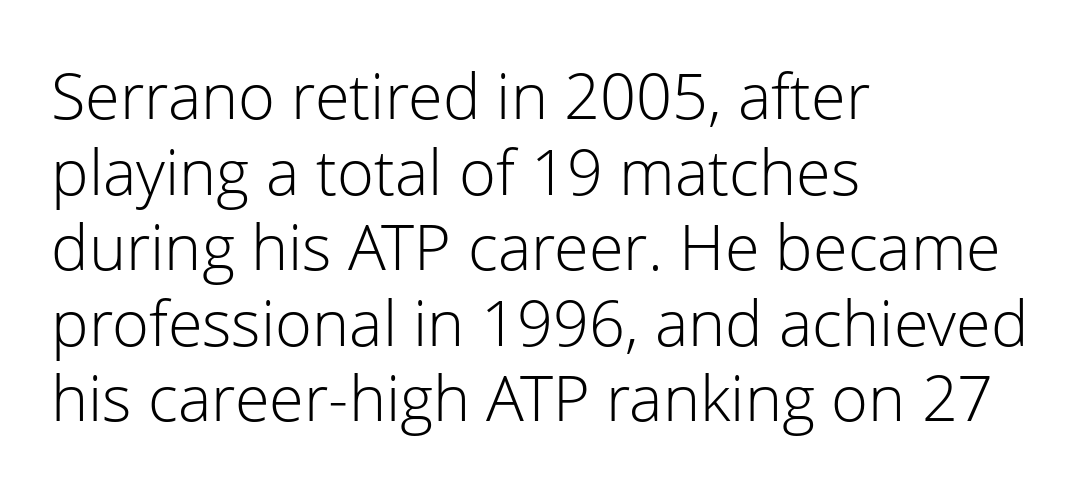
The image shows 63 px light sans-serif type, upright; set left-aligned, line spacing 1.2x, normal letter spacing, not underlined; low stroke contrast and a medium x-height.
